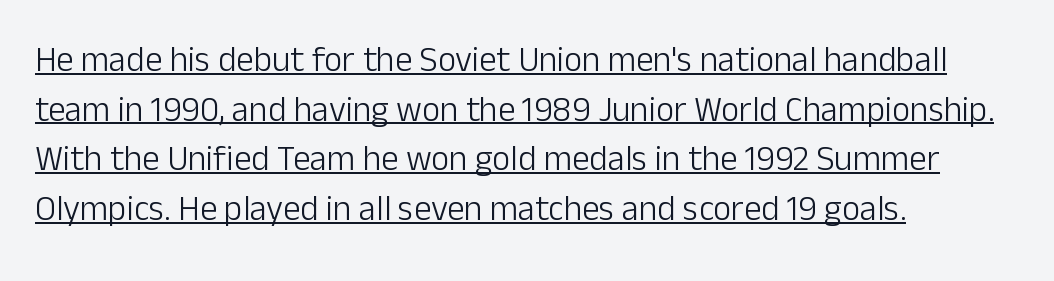
Q: Is the text bold? A: No.
Q: Is the text italic (slanted)? A: No, it is upright.
Q: Is the typeface a serif or a sans-serif typeface? A: Sans-serif.
Q: Is the text underlined? A: Yes.
Q: How is the paragraph aligned? A: Left-aligned.
Q: Is the spacing between letters normal or unusually wide? A: Normal.
Q: Is the spacing between lines tight, normal or loose? A: Normal.
Q: Width (condensed, normal, or wide)? A: Normal.
Q: Stroke contrast? A: Low.
Q: x-height? A: Medium.
Q: Monospaced? A: No.
